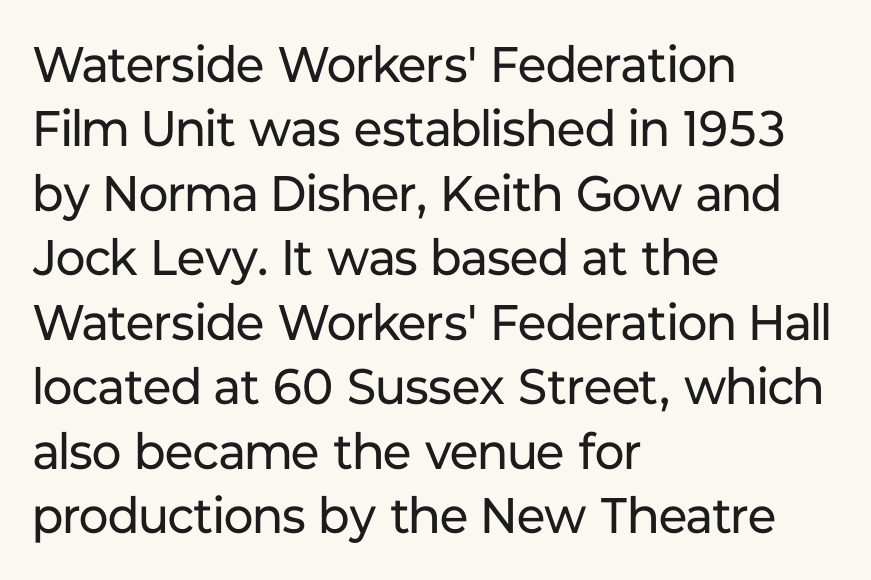
The characters are drawn with everyday or finer stroke widths. Nothing unusual about the tracking: characters are spaced as the font intends. Is there any slant? The stems are plumb. Notice how descenders clear the ascenders below comfortably — that's standard leading. This rendering employs a face without finishing strokes, i.e., a sans-serif. Note the varied advance widths — an 'i' is clearly narrower than an 'm'.
